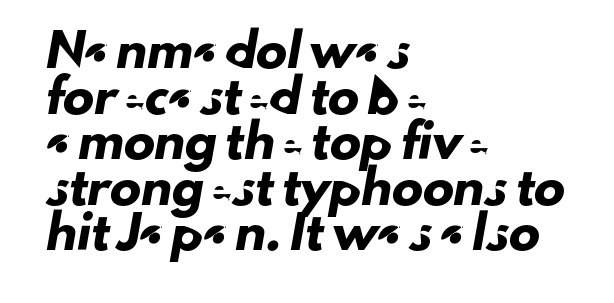
The image shows 31 px sans-serif type; set left-aligned, normal line spacing (1.47x), normal letter spacing, not underlined; low stroke contrast and a small x-height.
